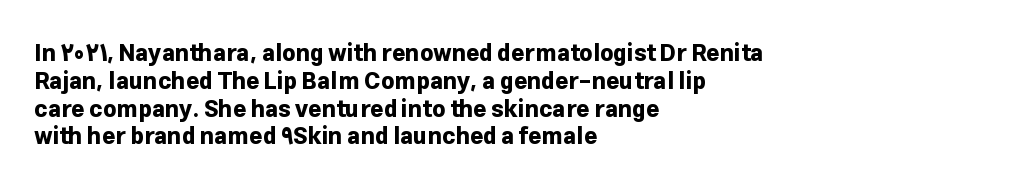
The image shows 23 px bold type, upright; set left-aligned, line spacing 1.21x, normal letter spacing, not underlined.
